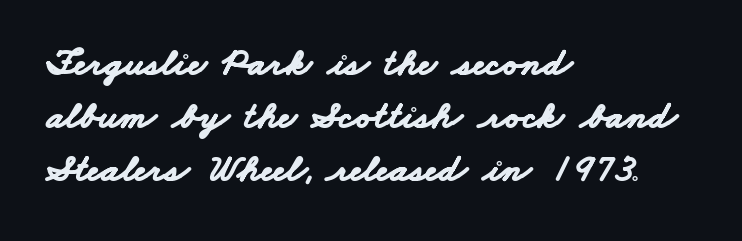
{"serif": "no", "bold": "yes", "weight": "bold", "width": "wide", "stroke_contrast": "low", "x_height": "small", "monospaced": "no", "underline": "no", "align": "left", "line_spacing": "normal", "line_spacing_ratio": 1.36, "letter_spacing": "normal", "letter_spacing_em": 0.0, "glyph_px": 39}
